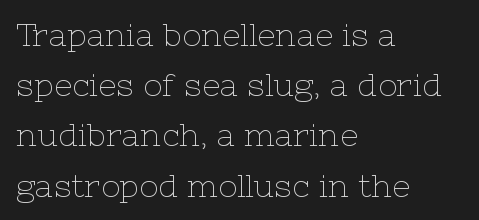
{"serif": "yes", "italic": "no", "bold": "no", "weight": "thin", "width": "normal", "stroke_contrast": "low", "x_height": "medium", "monospaced": "no", "underline": "no", "align": "left", "line_spacing": "normal", "line_spacing_ratio": 1.57, "letter_spacing": "normal", "letter_spacing_em": 0.0, "glyph_px": 32}
